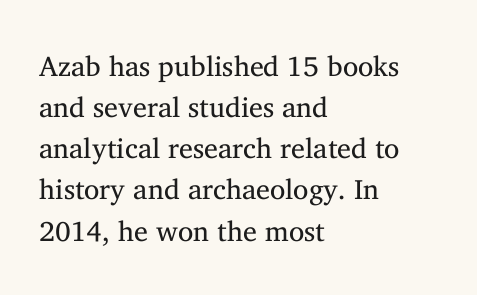
The words here are not underlined. This sample has the flowing, uneven cadence of proportional lettering. This is the regular roman posture of the typeface. Each line starts at the same left margin while the right side varies. Successive baselines arrive at the customary interval.
